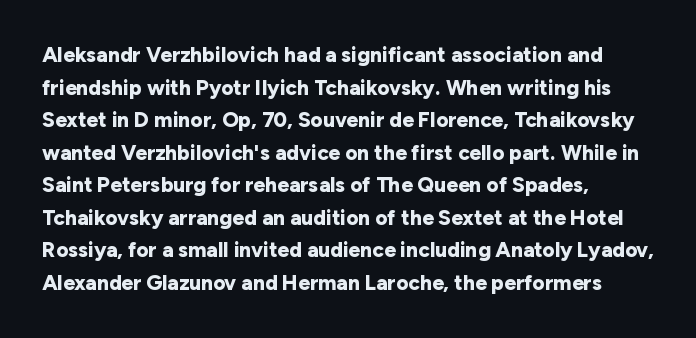
The rendering anchors every line to the left-hand side. In terms of posture, this sample is upright. This sample uses plain, unmodified letter spacing. The gap between lines stays unmarked.
